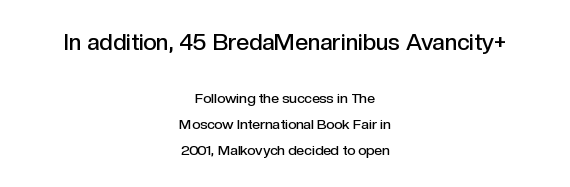
A student would notice the top passage is typeset larger than what follows. The rendering keeps characters at their native spacing. The typography opts for an upright posture over an oblique one. Semibold letterforms, between regular and bold.
